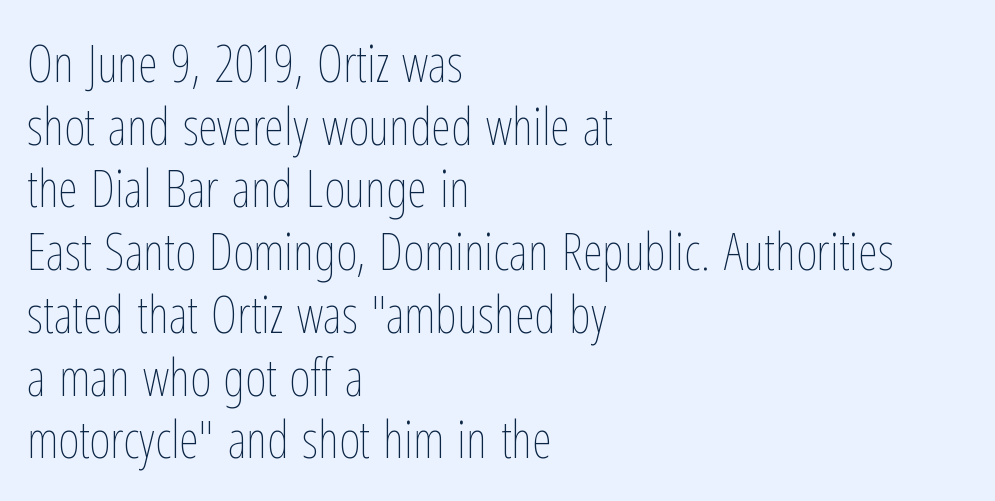
The image shows 51 px thin, condensed type, upright; set left-aligned, line spacing 1.23x, normal letter spacing, not underlined; low stroke contrast and a medium x-height.
